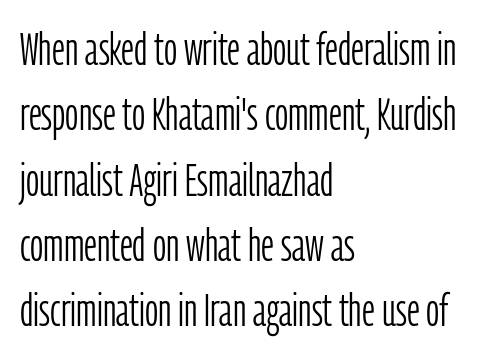
{"serif": "no", "italic": "no", "bold": "no", "weight": "light", "width": "condensed", "stroke_contrast": "low", "x_height": "medium", "monospaced": "no", "underline": "no", "align": "left", "line_spacing": "normal", "line_spacing_ratio": 1.42, "letter_spacing": "normal", "letter_spacing_em": 0.0, "glyph_px": 46}
